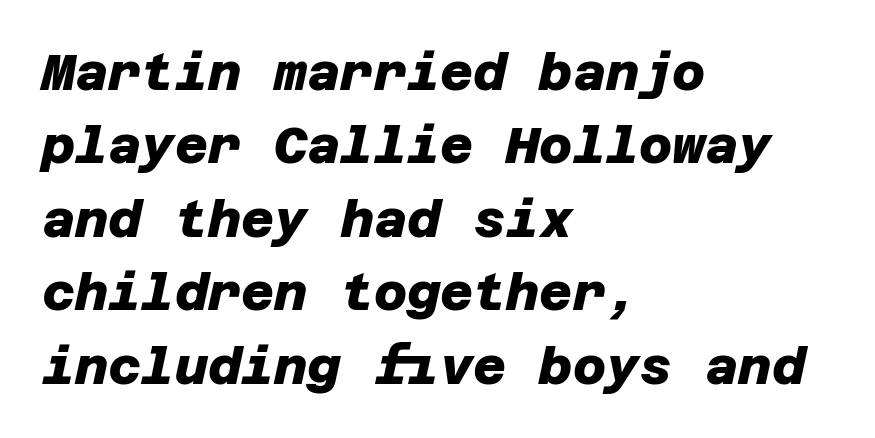
{"serif": "no", "bold": "yes", "weight": "heavy", "width": "normal", "stroke_contrast": "low", "x_height": "large", "underline": "no", "align": "left", "line_spacing": "normal", "line_spacing_ratio": 1.44, "letter_spacing": "normal", "letter_spacing_em": 0.0, "glyph_px": 51}
